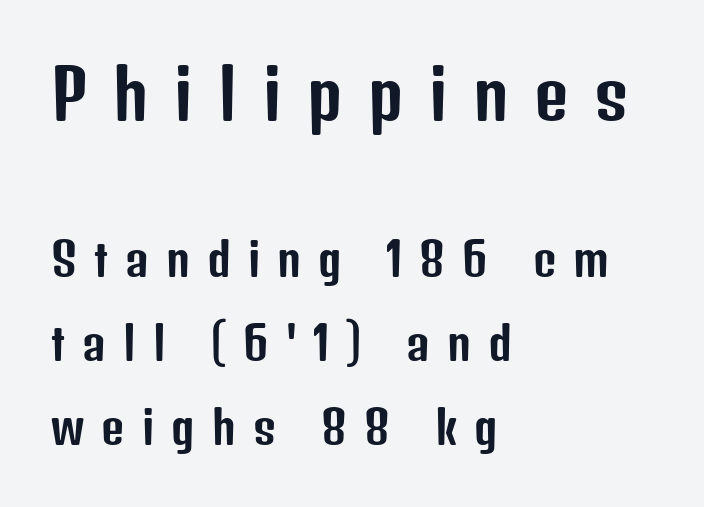
{"serif": "no", "italic": "no", "width": "condensed", "stroke_contrast": "low", "x_height": "medium", "monospaced": "no", "underline": "no", "align": "left", "line_spacing_ratio": 1.87, "letter_spacing": "wide", "letter_spacing_em": 0.38, "larger_block": "first", "size_ratio": 1.49, "glyph_px": 67}
